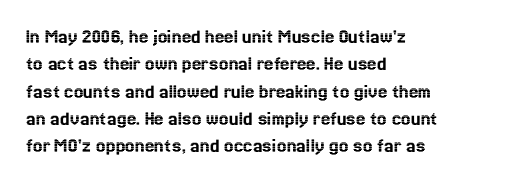
The image shows 21 px text type, upright; set left-aligned, normal line spacing (1.3x), normal letter spacing, not underlined.
